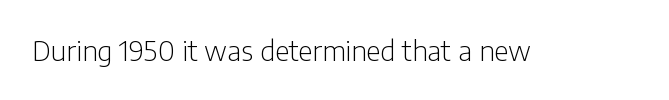
{"serif": "no", "italic": "no", "bold": "no", "weight": "light", "width": "condensed", "stroke_contrast": "low", "x_height": "medium", "monospaced": "no", "underline": "no", "letter_spacing": "normal", "letter_spacing_em": 0.0, "glyph_px": 28}
